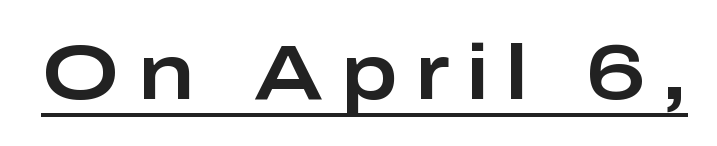
The image shows 78 px wide sans-serif type, upright; set unusually wide letter spacing (+0.22 em), underlined; low stroke contrast and a medium x-height.
